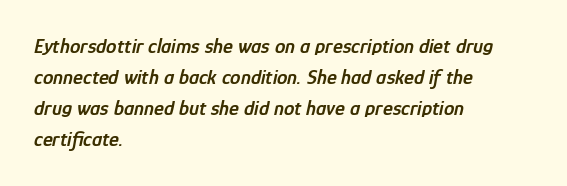
The image shows 21 px text type, italic (leaning right); set left-aligned, normal line spacing (1.48x), normal letter spacing, not underlined.
